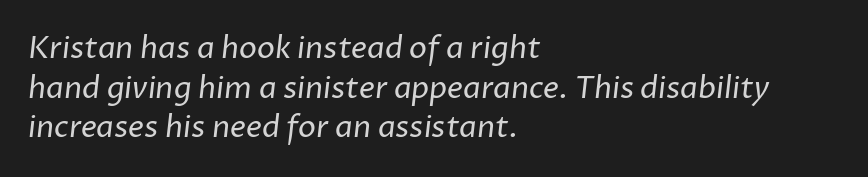
Q: Is the text bold? A: No.
Q: Is the typeface a serif or a sans-serif typeface? A: Sans-serif.
Q: Is the text underlined? A: No.
Q: How is the paragraph aligned? A: Left-aligned.
Q: Is the spacing between letters normal or unusually wide? A: Normal.
Q: Is the spacing between lines tight, normal or loose? A: Normal.
Q: Width (condensed, normal, or wide)? A: Normal.
Q: Stroke contrast? A: Low.
Q: x-height? A: Medium.
Q: Monospaced? A: No.
